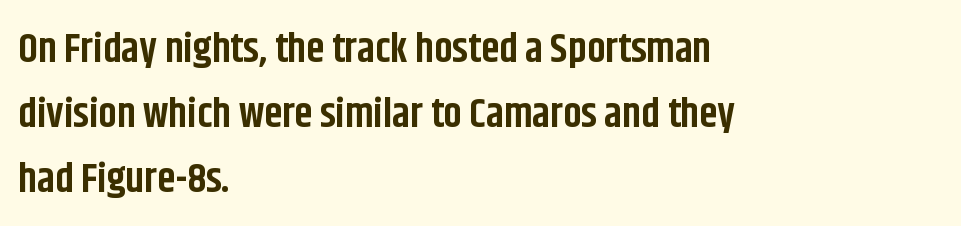
Q: Is the text bold? A: Yes.
Q: Is the text italic (slanted)? A: No, it is upright.
Q: Is the typeface a serif or a sans-serif typeface? A: Sans-serif.
Q: Is the text underlined? A: No.
Q: How is the paragraph aligned? A: Left-aligned.
Q: Is the spacing between letters normal or unusually wide? A: Normal.
Q: Is the spacing between lines tight, normal or loose? A: Normal.
Q: Width (condensed, normal, or wide)? A: Condensed.
Q: Stroke contrast? A: Low.
Q: x-height? A: Large.
Q: Monospaced? A: No.
